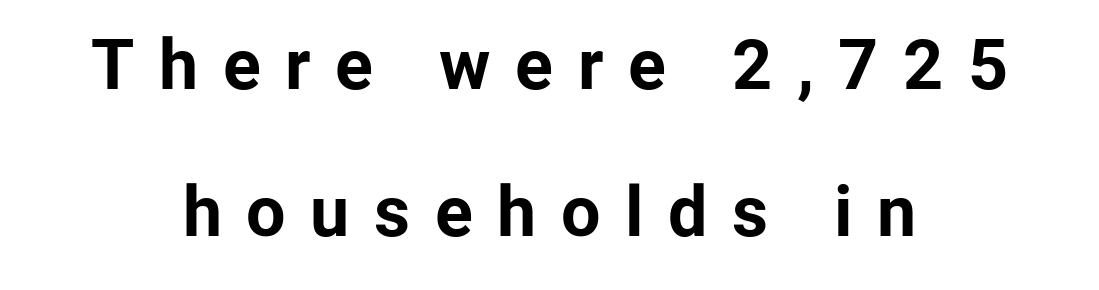
These lines stand farther apart than default settings would place them. Tracking here is generous; glyphs stand well apart from one another. No feet cap the strokes, marking this as sans-serif type. As a designer I'd log this as weight 700, bold. A student would call this center alignment; a typographer would say set centered. Posture: straight, roman, zero tilt.
